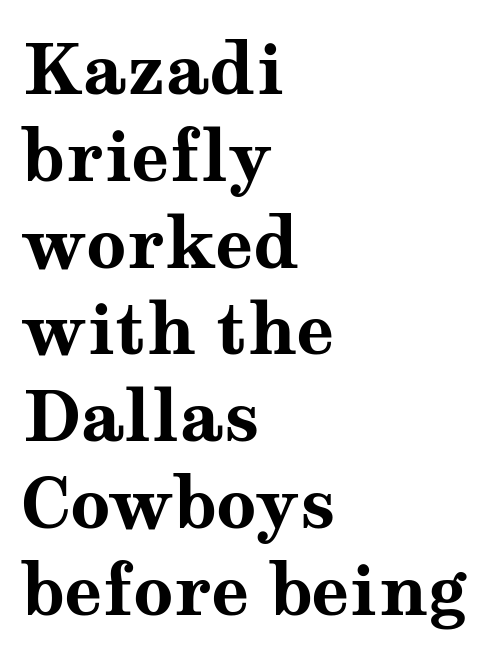
{"serif": "yes", "italic": "no", "bold": "yes", "weight": "bold", "width": "wide", "stroke_contrast": "medium", "x_height": "medium", "monospaced": "no", "underline": "no", "align": "left", "line_spacing_ratio": 1.24, "letter_spacing": "normal", "letter_spacing_em": 0.0, "glyph_px": 70}
